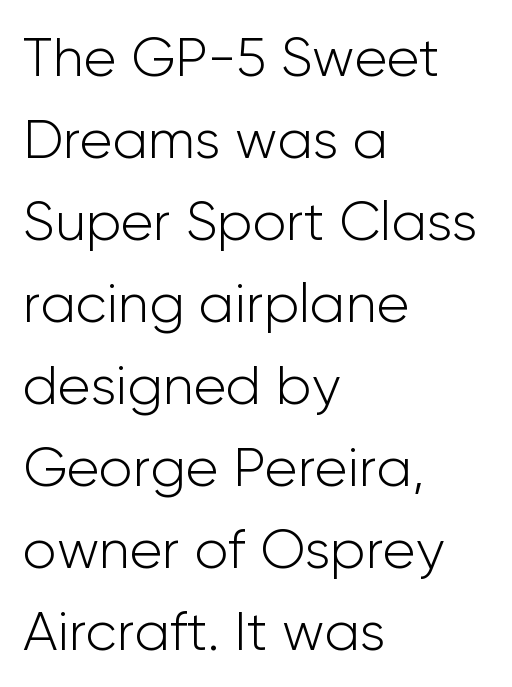
Type style note: lacks serifs. Standard letterfit; no display-style spreading of the glyphs. The space between consecutive lines is moderate. The passage shown is typed in a proportional face where columns would drift. The ragged edge is on the right, which tells us the setting is flush left.
